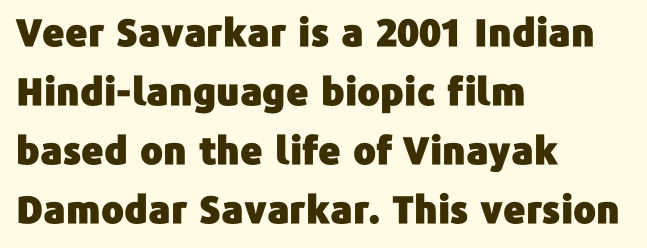
The image shows 38 px sans-serif type, upright; set left-aligned, normal line spacing (1.55x), normal letter spacing, not underlined; low stroke contrast and a medium x-height.
